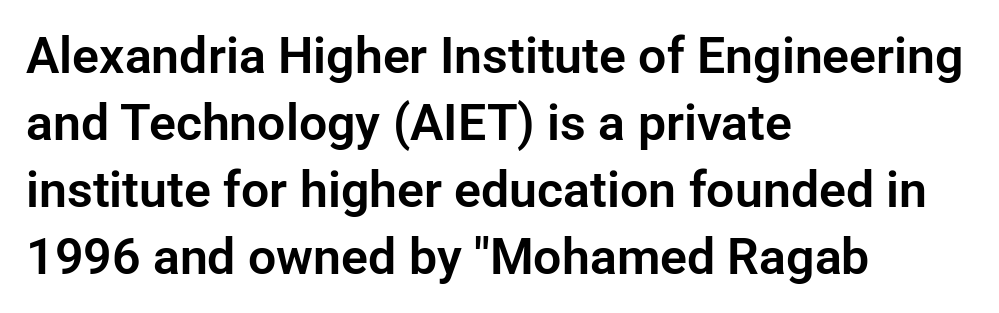
Q: Is the text italic (slanted)? A: No, it is upright.
Q: Is the typeface a serif or a sans-serif typeface? A: Sans-serif.
Q: Is the text underlined? A: No.
Q: How is the paragraph aligned? A: Left-aligned.
Q: Is the spacing between letters normal or unusually wide? A: Normal.
Q: Is the spacing between lines tight, normal or loose? A: Normal.
Q: Width (condensed, normal, or wide)? A: Normal.
Q: Stroke contrast? A: Low.
Q: x-height? A: Medium.
Q: Monospaced? A: No.
